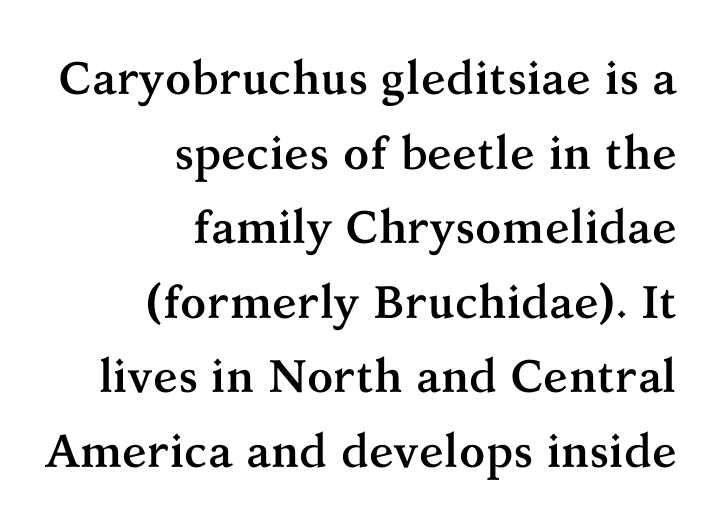
{"serif": "yes", "italic": "no", "bold": "yes", "weight": "semibold", "width": "normal", "stroke_contrast": "medium", "x_height": "medium", "monospaced": "no", "underline": "no", "align": "right", "line_spacing": "normal", "line_spacing_ratio": 1.62, "letter_spacing": "normal", "letter_spacing_em": 0.0, "glyph_px": 46}
